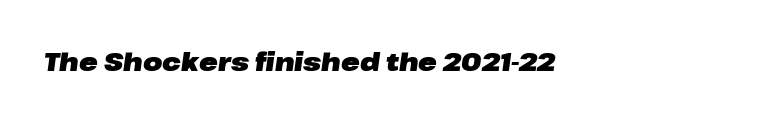
Q: Is the text bold? A: Yes.
Q: Is the text italic (slanted)? A: Yes, it leans right by about 8 degrees.
Q: Is the text underlined? A: No.
Q: Is the spacing between letters normal or unusually wide? A: Normal.
